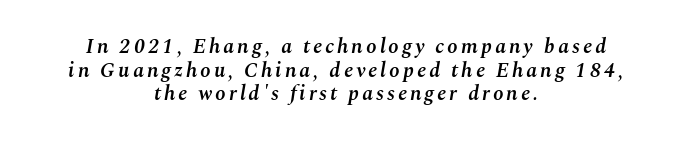
{"italic": "yes", "lean": "right", "slant_degrees": 10, "bold": "semi", "underline": "no", "align": "center", "line_spacing": "tight", "line_spacing_ratio": 1.12, "glyph_px": 21}
